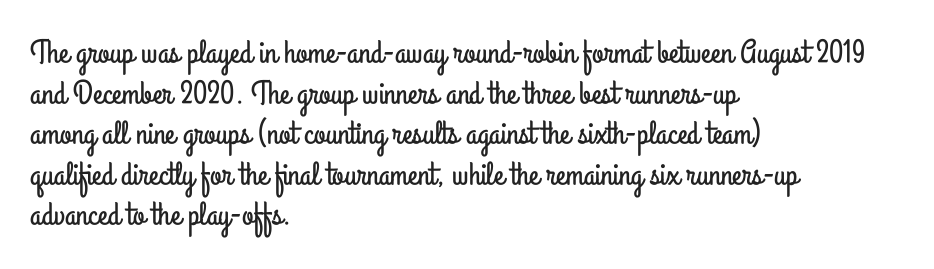
Q: Is the text italic (slanted)? A: No, it is upright.
Q: Is the typeface a serif or a sans-serif typeface? A: Sans-serif.
Q: Is the text underlined? A: No.
Q: How is the paragraph aligned? A: Left-aligned.
Q: Is the spacing between letters normal or unusually wide? A: Normal.
Q: Width (condensed, normal, or wide)? A: Condensed.
Q: Stroke contrast? A: Low.
Q: x-height? A: Small.
Q: Monospaced? A: No.
